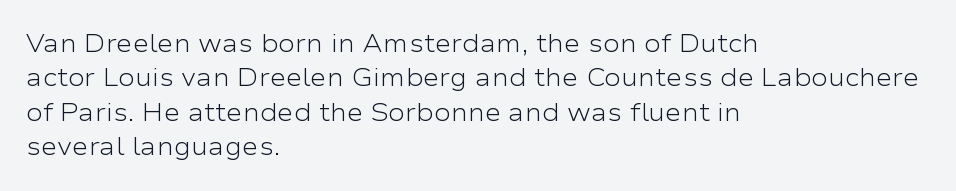
{"italic": "no", "bold": "no", "underline": "no", "align": "left", "line_spacing": "normal", "line_spacing_ratio": 1.38, "letter_spacing": "normal", "letter_spacing_em": 0.0, "glyph_px": 25}
